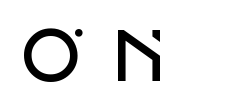
Q: Is the text bold? A: Semi-bold.
Q: Is the text italic (slanted)? A: No, it is upright.
Q: Is the typeface a serif or a sans-serif typeface? A: Sans-serif.
Q: Is the text underlined? A: No.
Q: Width (condensed, normal, or wide)? A: Normal.
Q: Stroke contrast? A: Low.
Q: x-height? A: Large.
Q: Monospaced? A: No.
